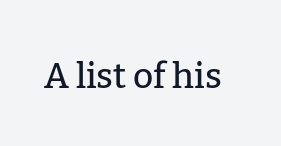
The image shows 35 px serif type, upright; set normal letter spacing, not underlined; low stroke contrast and a medium x-height.
